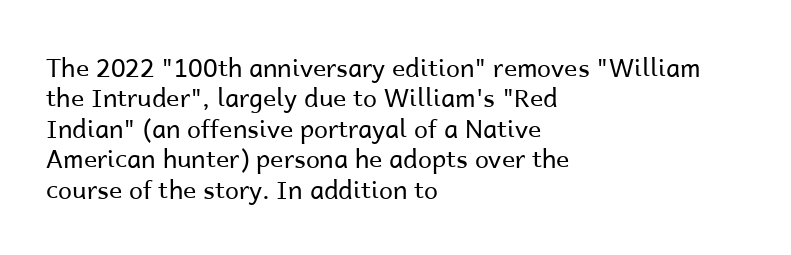
Nope, not italic — everything's standing straight. Only glyphs here, with clear space below each row. Leftover space on each line is placed entirely after the last word. The gaps between neighbouring characters are ordinary and unremarkable. A light-to-regular cut is what we see here.
